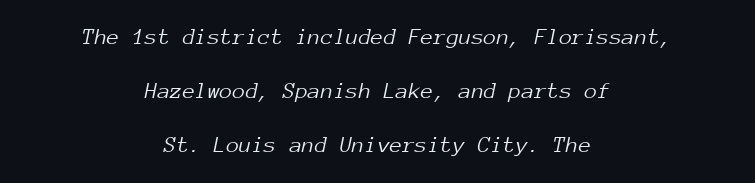
The image shows 23 px text type, italic (leaning right); set centered, loose line spacing (2.35x), normal letter spacing, not underlined.
